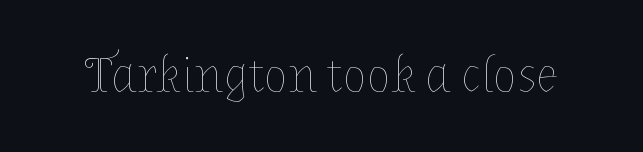
Q: Is the text bold? A: No.
Q: Is the text italic (slanted)? A: No, it is upright.
Q: Is the text underlined? A: No.
Q: Is the spacing between letters normal or unusually wide? A: Normal.
Q: Width (condensed, normal, or wide)? A: Normal.
Q: Stroke contrast? A: Low.
Q: x-height? A: Medium.
Q: Monospaced? A: No.
